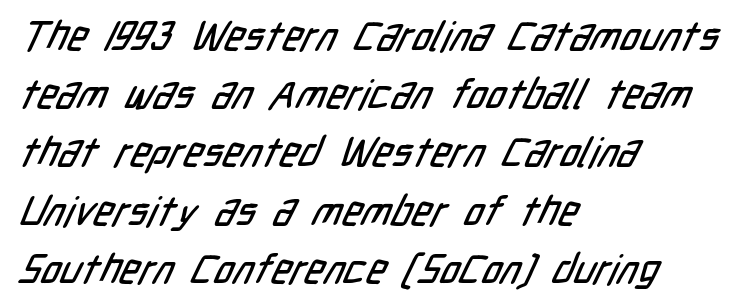
Q: Is the typeface a serif or a sans-serif typeface? A: Sans-serif.
Q: Is the text underlined? A: No.
Q: How is the paragraph aligned? A: Left-aligned.
Q: Is the spacing between letters normal or unusually wide? A: Normal.
Q: Is the spacing between lines tight, normal or loose? A: Normal.
Q: Width (condensed, normal, or wide)? A: Condensed.
Q: Stroke contrast? A: Low.
Q: x-height? A: Medium.
Q: Monospaced? A: No.
